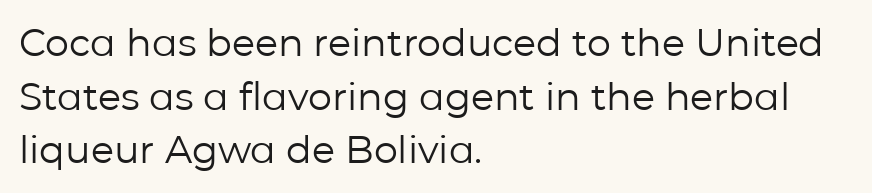
Check where the strokes stop: nothing finishes them off — pure sans. Whoever set this chose a conventional vertical rhythm. Caption: standard tracking, unaltered. Quick note: not italic, upright. Weight: regular or lighter. Leftover space on each line is placed entirely after the last word.
